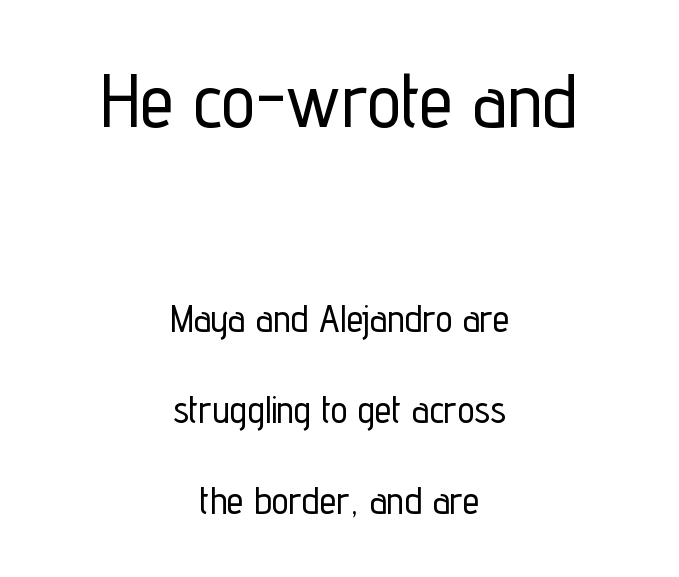
{"serif": "no", "italic": "no", "width": "condensed", "stroke_contrast": "low", "x_height": "medium", "monospaced": "no", "underline": "no", "align": "center", "line_spacing": "loose", "line_spacing_ratio": 2.39, "letter_spacing": "normal", "letter_spacing_em": 0.0, "larger_block": "first", "size_ratio": 2.0, "glyph_px": 76}
